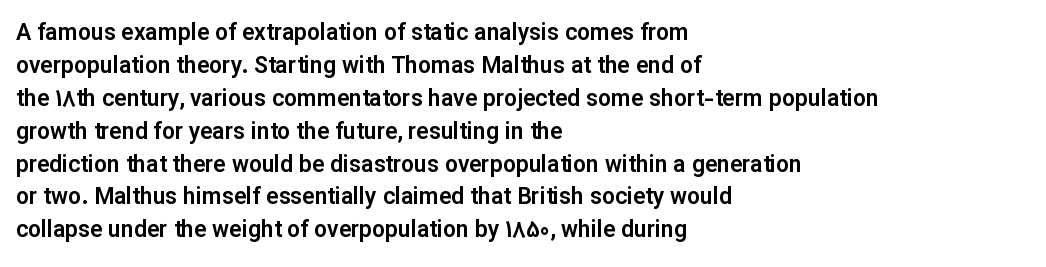
Plain, unruled lines of type. Letter spacing: default. Quick note: interline space is typical. Does the lettering tilt? It doesn't — this is upright. One-word summary of the alignment: left.
